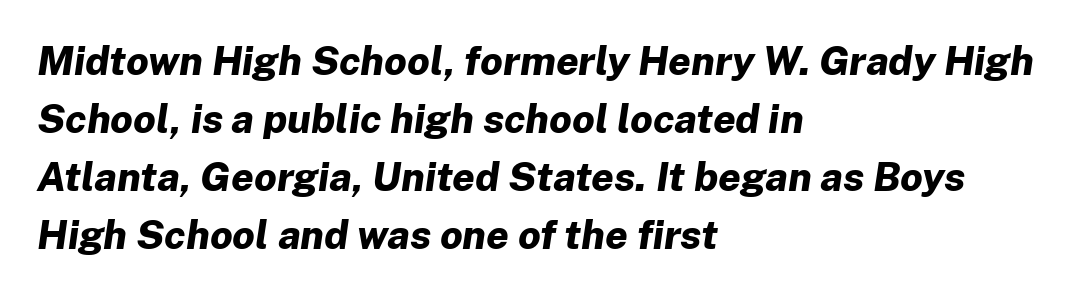
The image shows 40 px bold type, italic (leaning right); set left-aligned, normal line spacing (1.45x), normal letter spacing, not underlined; low stroke contrast and a medium x-height.
